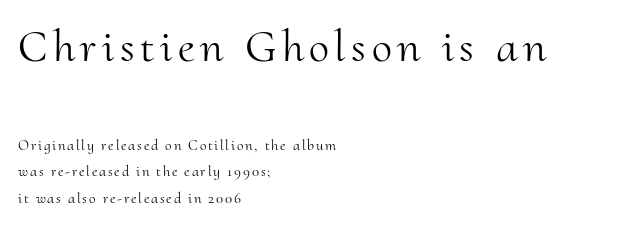
Unlike a clean sans, this face finishes its strokes with serifs. The rendering uses natural spacing where letterforms have individual widths. Words float on clear page, feet unadorned. Which of the two is more prominent by size? The first, at the top. The strokes carry an ordinary text weight at most. The typesetter chose a ragged-right arrangement here.
